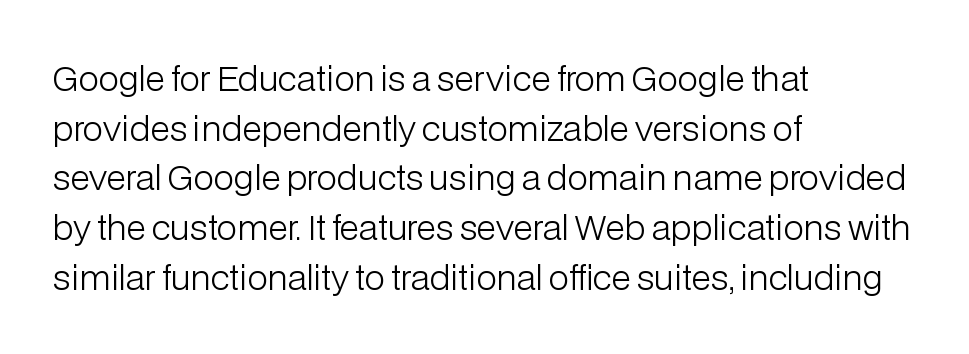
Posture: upright roman. The passage is arranged the way most books set body copy — flush left. A typesetter would label this face a sans. Do the characters align in a grid? No, the font is proportional. The passage shown stacks its lines at a standard gap.
